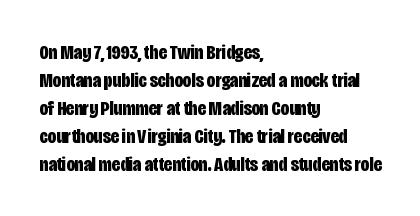
Q: Is the text bold? A: Yes.
Q: Is the text italic (slanted)? A: No, it is upright.
Q: Is the text underlined? A: No.
Q: How is the paragraph aligned? A: Left-aligned.
Q: Is the spacing between letters normal or unusually wide? A: Normal.
Q: Is the spacing between lines tight, normal or loose? A: Normal.
